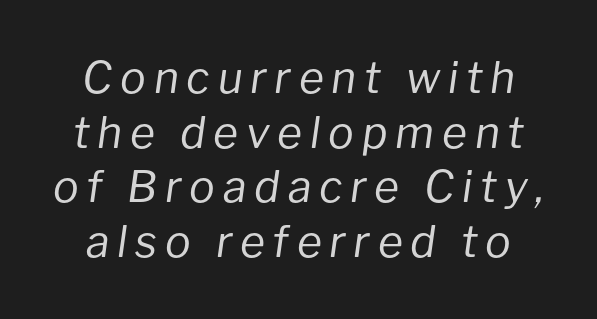
Q: Is the text bold? A: No.
Q: Is the text italic (slanted)? A: Yes, it leans right by about 8 degrees.
Q: Is the text underlined? A: No.
Q: Is the spacing between lines tight, normal or loose? A: Normal.
Q: Width (condensed, normal, or wide)? A: Normal.
Q: Stroke contrast? A: Low.
Q: x-height? A: Medium.
Q: Monospaced? A: No.
